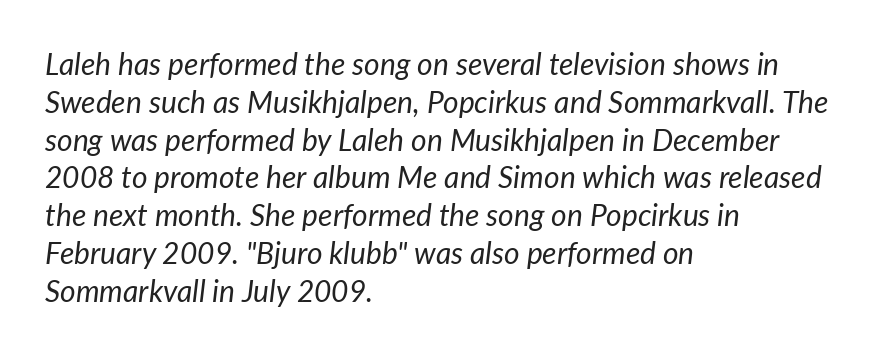
Q: Is the text bold? A: No.
Q: Is the text italic (slanted)? A: Yes, it leans right by about 7 degrees.
Q: Is the text underlined? A: No.
Q: How is the paragraph aligned? A: Left-aligned.
Q: Is the spacing between letters normal or unusually wide? A: Normal.
Q: Is the spacing between lines tight, normal or loose? A: Normal.
Q: Width (condensed, normal, or wide)? A: Normal.
Q: Stroke contrast? A: Low.
Q: x-height? A: Medium.
Q: Monospaced? A: No.
